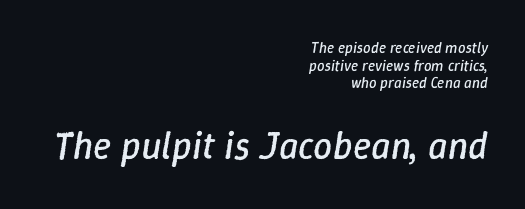
Q: Is the text bold? A: No.
Q: Is the text italic (slanted)? A: Yes, it leans right by about 9 degrees.
Q: Is the text underlined? A: No.
Q: How is the paragraph aligned? A: Right-aligned.
Q: Is the spacing between letters normal or unusually wide? A: Normal.
Q: Which block of text is set in a larger size, the first (top) or the second (bottom)? A: The second (bottom) one.
Q: Width (condensed, normal, or wide)? A: Normal.
Q: Stroke contrast? A: Low.
Q: x-height? A: Medium.
Q: Monospaced? A: No.
